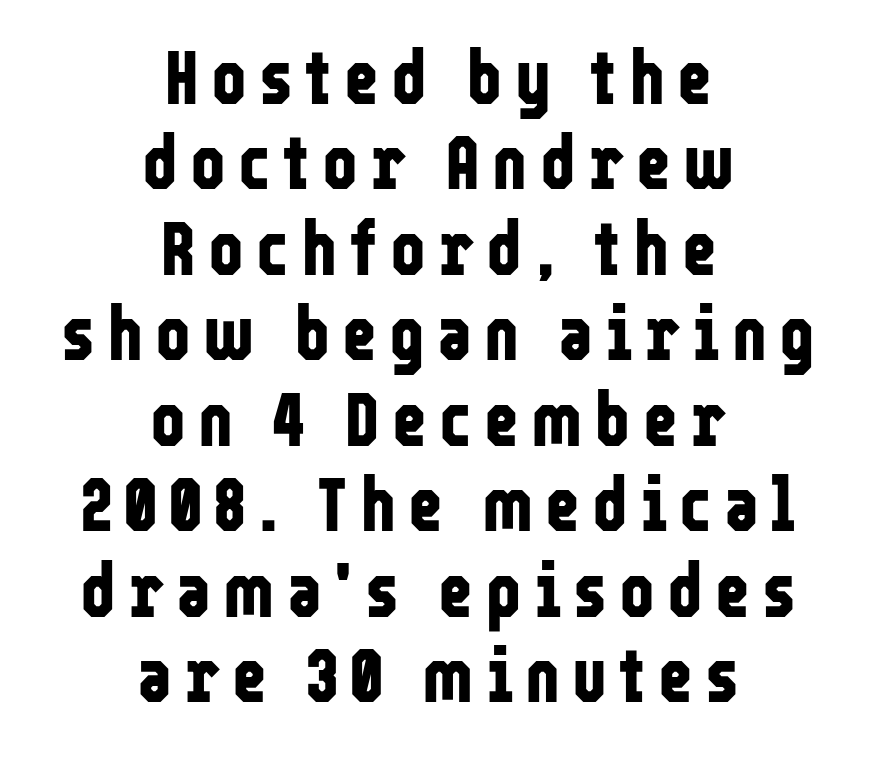
The image shows 75 px bold, condensed sans-serif type, upright; set centered, tight line spacing (1.14x), not underlined; low stroke contrast and a medium x-height.
